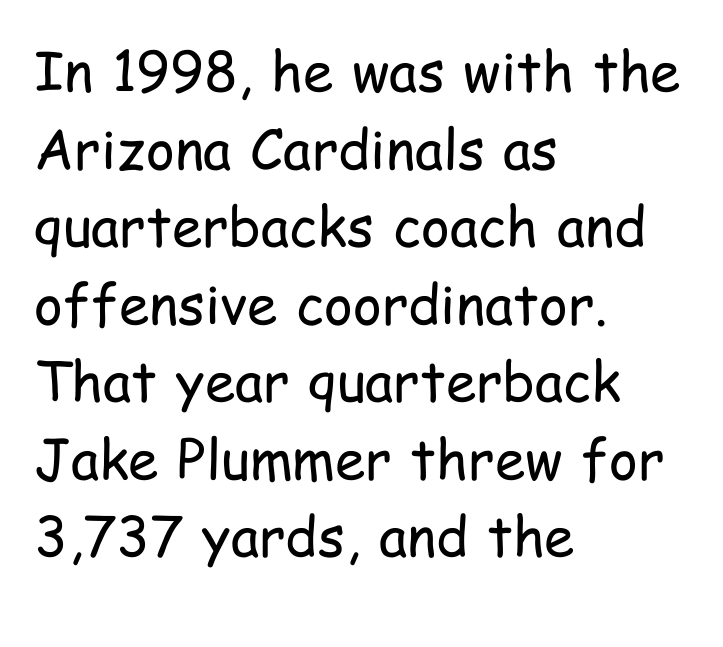
{"serif": "no", "italic": "no", "bold": "no", "weight": "regular", "width": "condensed", "stroke_contrast": "low", "x_height": "medium", "monospaced": "no", "underline": "no", "align": "left", "line_spacing": "normal", "line_spacing_ratio": 1.41, "letter_spacing": "normal", "letter_spacing_em": 0.0, "glyph_px": 55}
